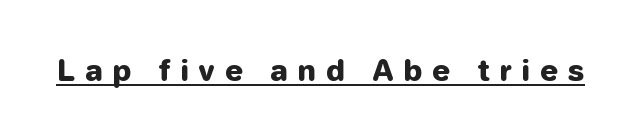
{"serif": "no", "italic": "no", "bold": "yes", "weight": "heavy", "width": "normal", "stroke_contrast": "low", "x_height": "medium", "monospaced": "no", "underline": "yes", "letter_spacing": "wide", "letter_spacing_em": 0.33, "glyph_px": 29}
